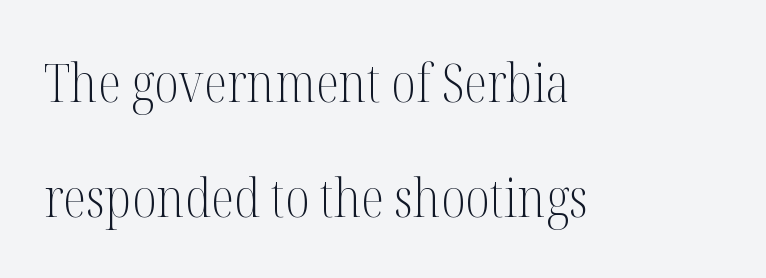
Is there any slant? The stems are plumb. The typesetter chose a ragged-right arrangement here. Whoever set this chose breathing room over compactness in the vertical rhythm. The glyphs in this specimen are seriffed.
